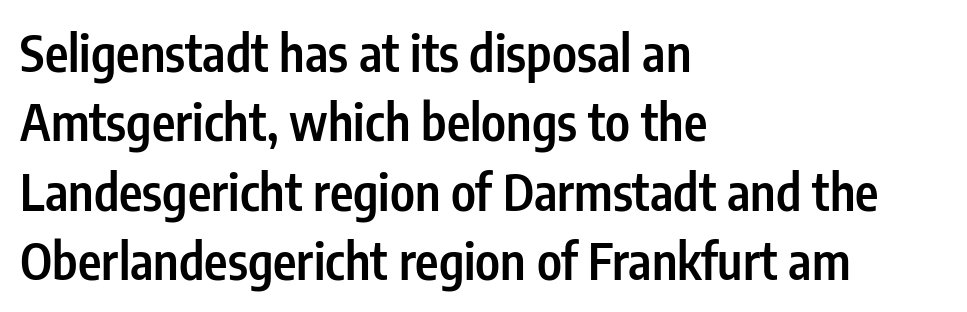
{"serif": "no", "italic": "no", "bold": "semi", "weight": "semibold", "width": "condensed", "stroke_contrast": "low", "x_height": "medium", "monospaced": "no", "underline": "no", "align": "left", "line_spacing": "normal", "line_spacing_ratio": 1.39, "letter_spacing": "normal", "letter_spacing_em": 0.0, "glyph_px": 50}
